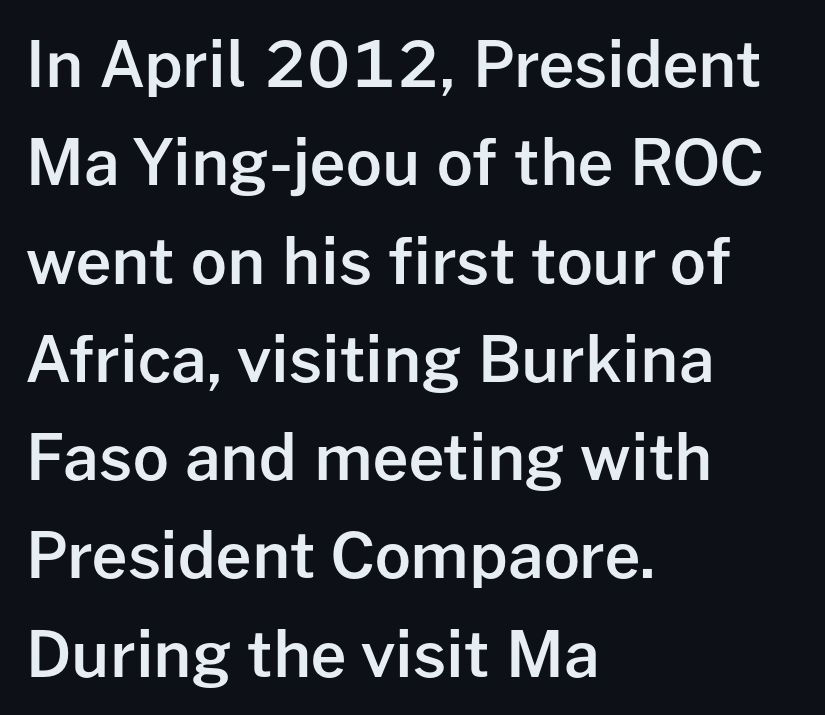
The image shows 63 px semibold sans-serif type, upright; set left-aligned, normal line spacing (1.56x), normal letter spacing, not underlined; low stroke contrast and a medium x-height.
